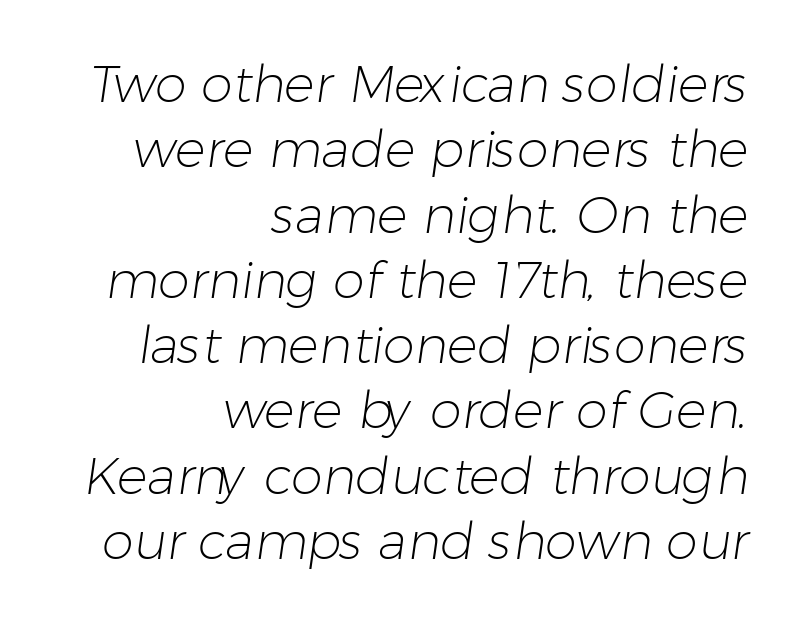
{"serif": "no", "bold": "no", "weight": "light", "width": "normal", "stroke_contrast": "low", "x_height": "medium", "monospaced": "no", "underline": "no", "align": "right", "line_spacing": "normal", "line_spacing_ratio": 1.28, "letter_spacing": "normal", "letter_spacing_em": 0.0, "glyph_px": 51}
